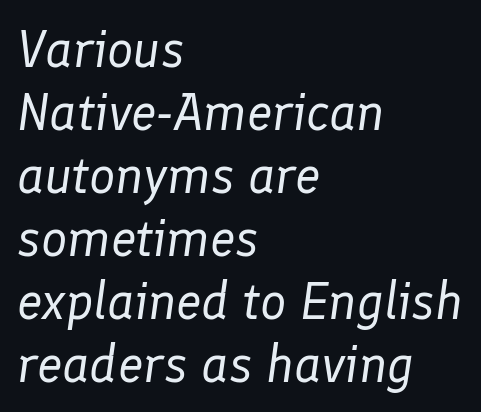
{"italic": "yes", "lean": "right", "slant_degrees": 8, "bold": "no", "weight": "regular", "width": "normal", "stroke_contrast": "low", "x_height": "medium", "monospaced": "no", "underline": "no", "align": "left", "line_spacing_ratio": 1.21, "letter_spacing": "normal", "letter_spacing_em": 0.0, "glyph_px": 52}
